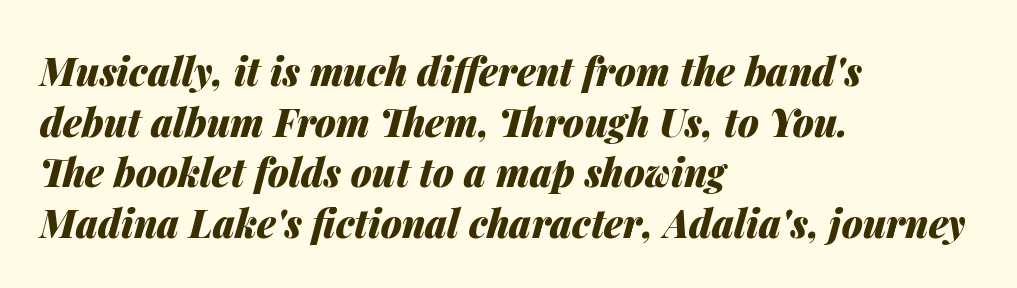
{"italic": "yes", "lean": "right", "slant_degrees": 14, "bold": "yes", "weight": "heavy", "width": "normal", "stroke_contrast": "medium", "x_height": "medium", "monospaced": "no", "underline": "no", "align": "left", "line_spacing": "normal", "line_spacing_ratio": 1.33, "letter_spacing": "normal", "letter_spacing_em": 0.0, "glyph_px": 38}
